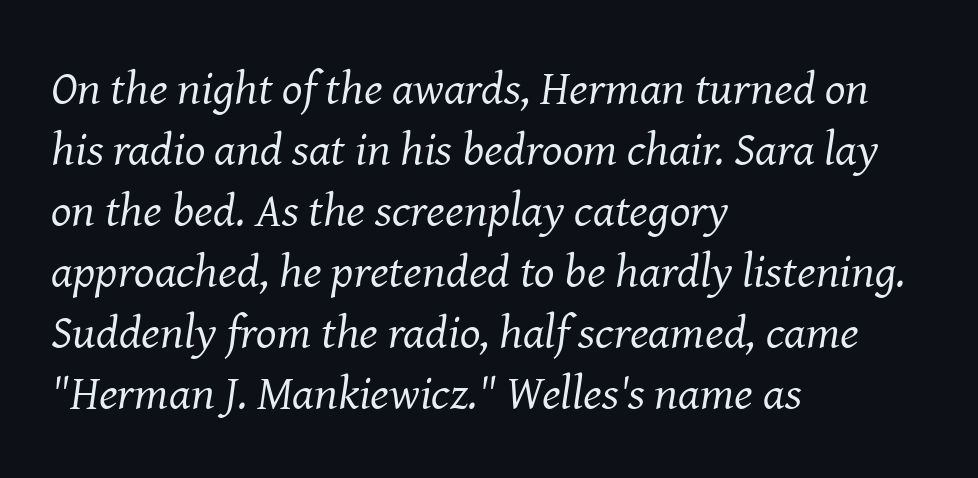
The image shows 48 px regular-weight serif type, italic (leaning right); set left-aligned, normal line spacing (1.27x), normal letter spacing, not underlined; medium stroke contrast and a medium x-height.
